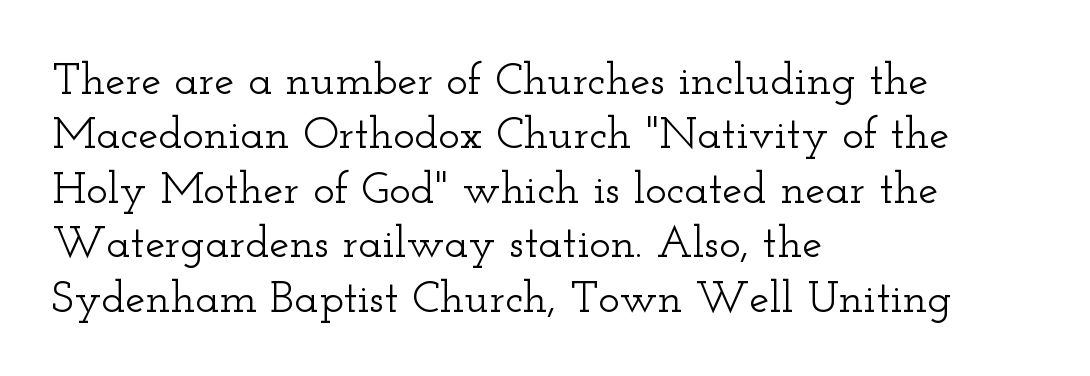
Quick note: not italic, upright. The area under the type is left untouched. Note the varied advance widths — an 'i' is clearly narrower than an 'm'. Teacher's note: observe the even left margin — that is flush-left alignment. The designer went with a serif here, giving each stem small feet. Words appear dense and cohesive because spacing is normal.
